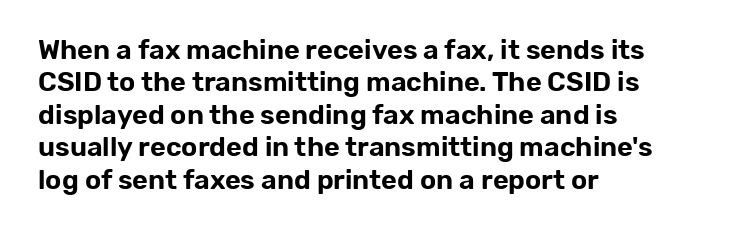
The image shows 27 px text type, upright; set left-aligned, line spacing 1.2x, normal letter spacing, not underlined.
